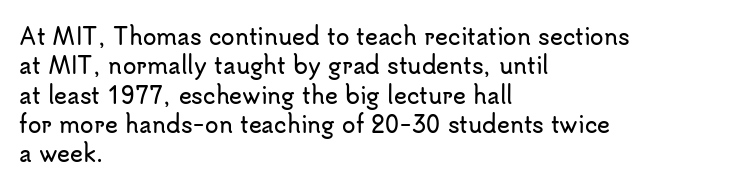
Glyph-to-glyph distance matches everyday printed text. If you drew a ruler down the left edge, every line would touch it. The letters stand upright; this is a roman face. No word sits above an underline. The line-height multiplier appears to be the usual default.
